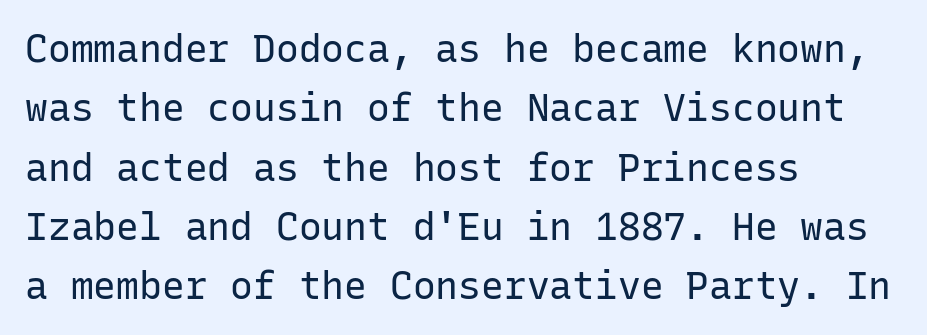
Q: Is the text bold? A: No.
Q: Is the text italic (slanted)? A: No, it is upright.
Q: Is the typeface a serif or a sans-serif typeface? A: Sans-serif.
Q: Is the text underlined? A: No.
Q: How is the paragraph aligned? A: Left-aligned.
Q: Is the spacing between letters normal or unusually wide? A: Normal.
Q: Is the spacing between lines tight, normal or loose? A: Normal.
Q: Width (condensed, normal, or wide)? A: Normal.
Q: Stroke contrast? A: Low.
Q: x-height? A: Medium.
Q: Monospaced? A: Yes.
